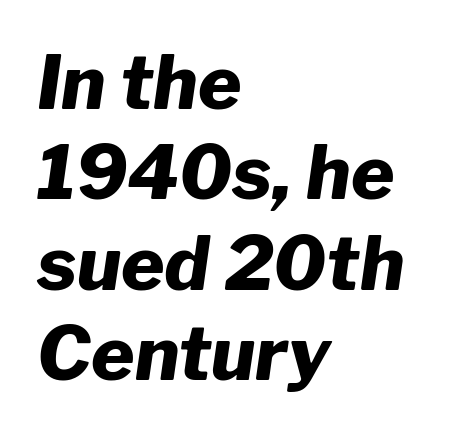
The image shows 74 px heavy type, italic (leaning right); set left-aligned, line spacing 1.22x, normal letter spacing, not underlined; low stroke contrast and a medium x-height.
